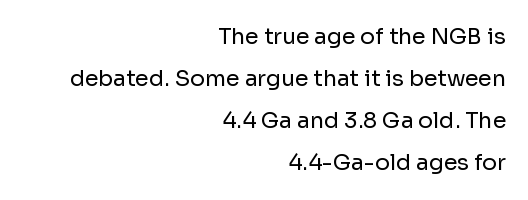
The rag falls on the left side of this text block. The lettering holds an erect, upright posture throughout. Here the glyphs are tracked normally, forming tight word shapes. Is the type heavy? It reads as light-to-regular instead.
